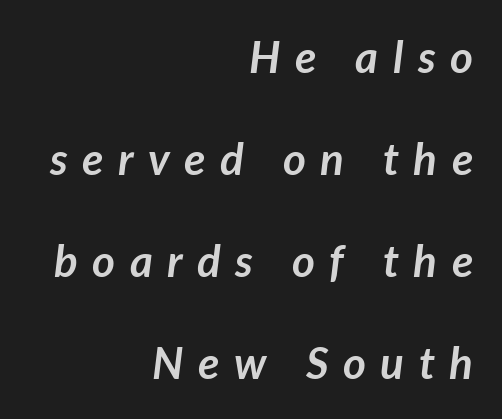
The rendering applies a slant to the glyphs. Honestly, there is no underline to notice here at all. The rendering anchors every line to the right-hand side. Vertically, the passage feels expansive, rows floating well apart. Spacing between characters has been opened up far beyond the box default. Thick stems and heavy bowls — unmistakably bold.
